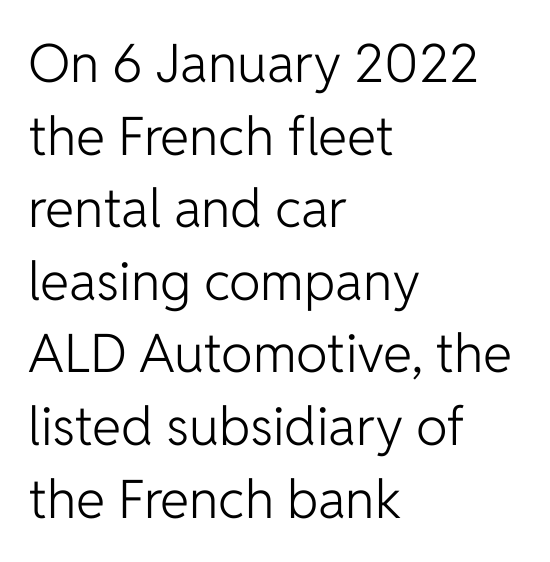
{"serif": "no", "italic": "no", "bold": "no", "weight": "light", "width": "normal", "stroke_contrast": "low", "x_height": "medium", "monospaced": "no", "underline": "no", "align": "left", "line_spacing": "normal", "line_spacing_ratio": 1.37, "letter_spacing": "normal", "letter_spacing_em": 0.0, "glyph_px": 53}
